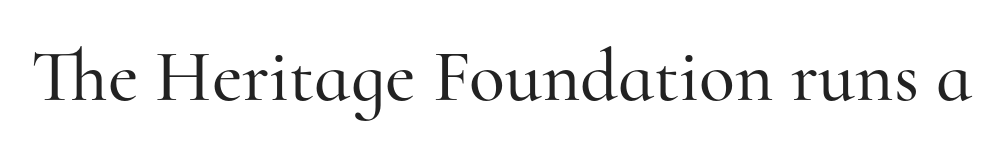
{"serif": "yes", "italic": "no", "width": "normal", "stroke_contrast": "high", "x_height": "small", "monospaced": "no", "underline": "no", "letter_spacing": "normal", "letter_spacing_em": 0.0, "glyph_px": 74}
